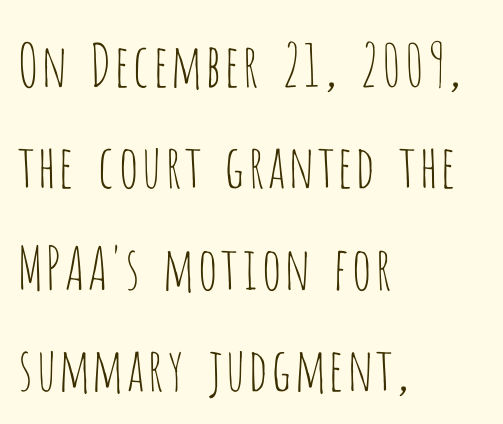
The image shows 59 px thin, condensed sans-serif type, upright; set left-aligned, line spacing 1.72x, normal letter spacing, not underlined; low stroke contrast and a large x-height.
